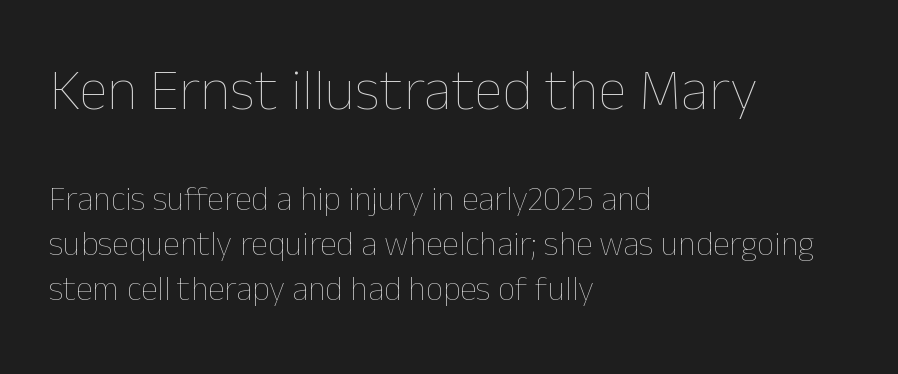
The image shows 59 px thin type, upright; set left-aligned, normal line spacing (1.33x), normal letter spacing, not underlined; the first (top) block is 1.74x larger; low stroke contrast and a medium x-height.
